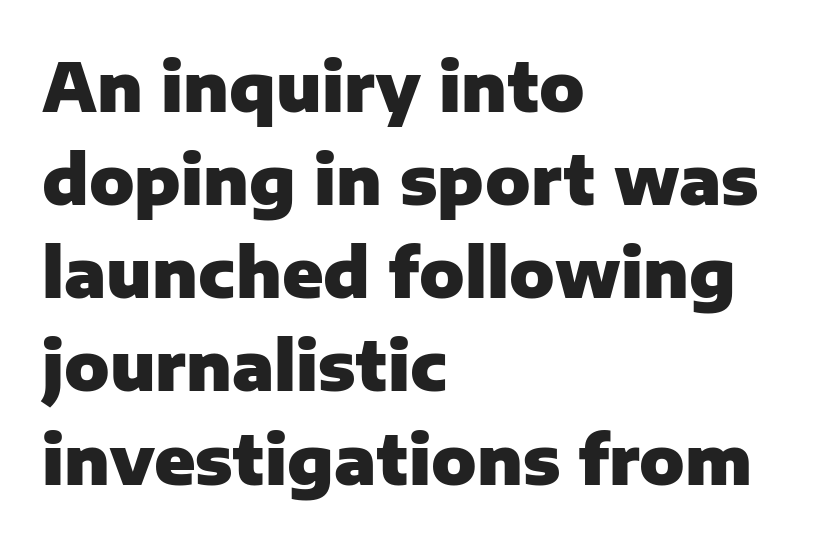
{"serif": "no", "italic": "no", "bold": "yes", "weight": "heavy", "width": "normal", "stroke_contrast": "low", "x_height": "medium", "monospaced": "no", "underline": "no", "align": "left", "line_spacing": "normal", "line_spacing_ratio": 1.39, "letter_spacing": "normal", "letter_spacing_em": 0.0, "glyph_px": 67}
